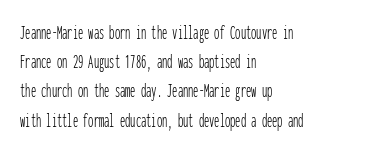
The image shows 21 px text type, upright; set left-aligned, normal line spacing (1.39x), normal letter spacing, not underlined.
